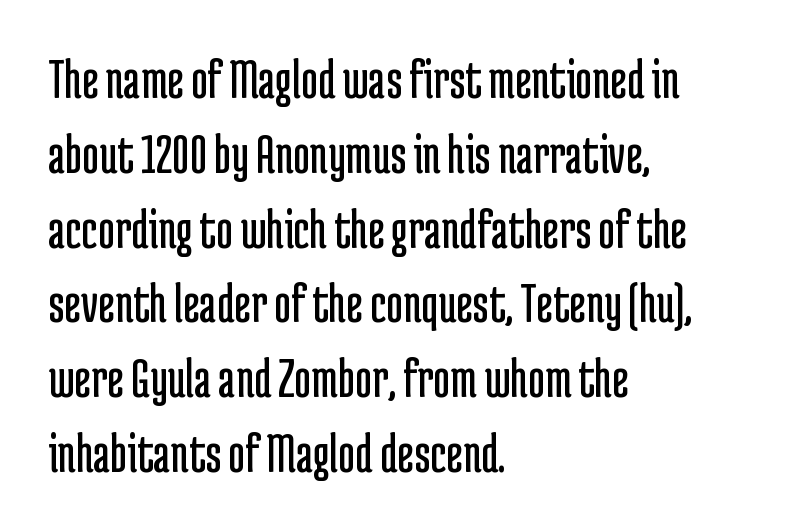
{"serif": "no", "italic": "no", "bold": "no", "weight": "regular", "width": "condensed", "stroke_contrast": "low", "x_height": "medium", "monospaced": "no", "underline": "no", "align": "left", "line_spacing": "normal", "line_spacing_ratio": 1.29, "letter_spacing": "normal", "letter_spacing_em": 0.0, "glyph_px": 58}
